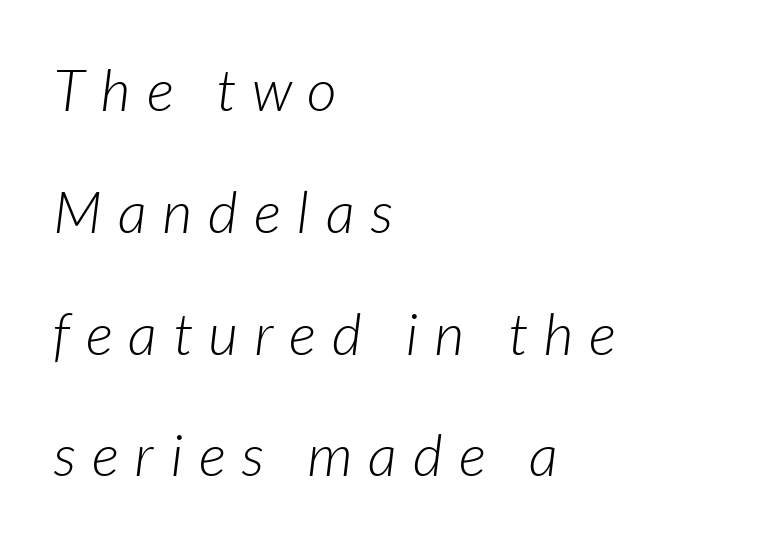
{"italic": "yes", "lean": "right", "slant_degrees": 7, "bold": "no", "weight": "light", "width": "normal", "stroke_contrast": "low", "x_height": "medium", "monospaced": "no", "underline": "no", "align": "left", "line_spacing": "loose", "line_spacing_ratio": 2.1, "letter_spacing": "wide", "letter_spacing_em": 0.28, "glyph_px": 58}
